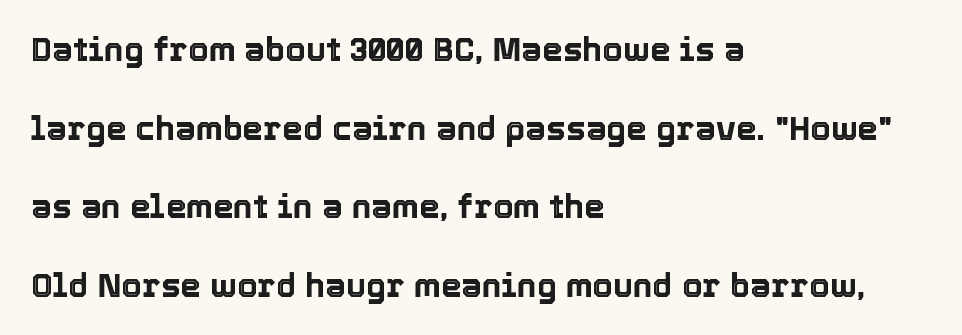
Q: Is the text italic (slanted)? A: No, it is upright.
Q: Is the text underlined? A: No.
Q: How is the paragraph aligned? A: Left-aligned.
Q: Is the spacing between letters normal or unusually wide? A: Normal.
Q: Is the spacing between lines tight, normal or loose? A: Loose.
Q: Width (condensed, normal, or wide)? A: Normal.
Q: x-height? A: Medium.
Q: Monospaced? A: No.
